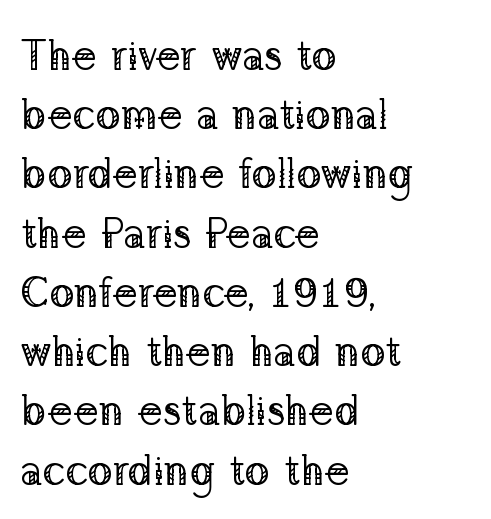
{"serif": "yes", "italic": "no", "bold": "no", "weight": "regular", "width": "normal", "stroke_contrast": "low", "x_height": "medium", "monospaced": "no", "underline": "no", "align": "left", "line_spacing": "normal", "line_spacing_ratio": 1.41, "letter_spacing": "normal", "letter_spacing_em": 0.0, "glyph_px": 42}
